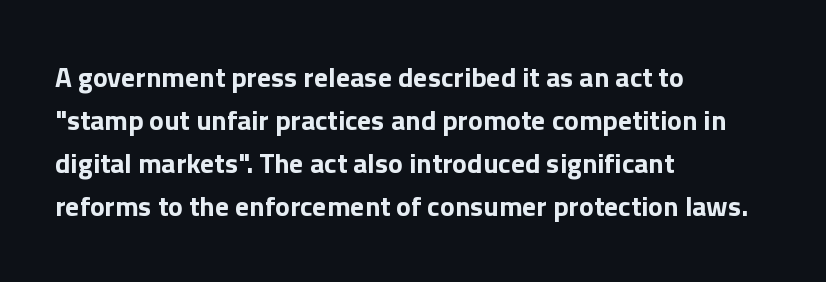
The image shows 28 px bold sans-serif type, upright; set left-aligned, normal line spacing (1.53x), normal letter spacing, not underlined; low stroke contrast and a medium x-height.
